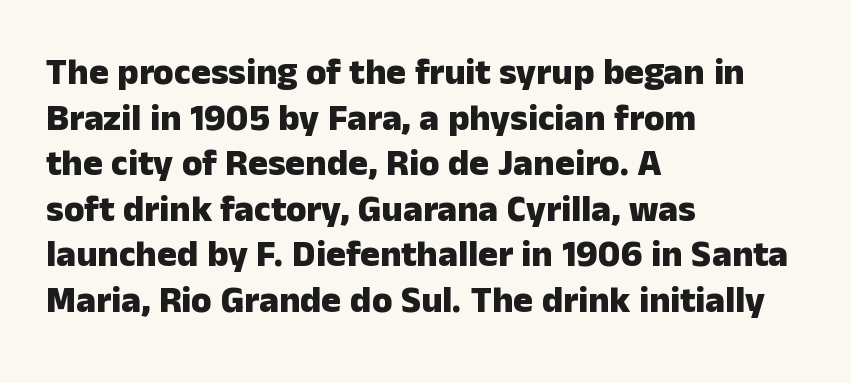
Q: Is the text bold? A: Yes.
Q: Is the text italic (slanted)? A: No, it is upright.
Q: Is the typeface a serif or a sans-serif typeface? A: Sans-serif.
Q: Is the text underlined? A: No.
Q: How is the paragraph aligned? A: Left-aligned.
Q: Is the spacing between letters normal or unusually wide? A: Normal.
Q: Width (condensed, normal, or wide)? A: Normal.
Q: Stroke contrast? A: Low.
Q: x-height? A: Medium.
Q: Monospaced? A: No.
